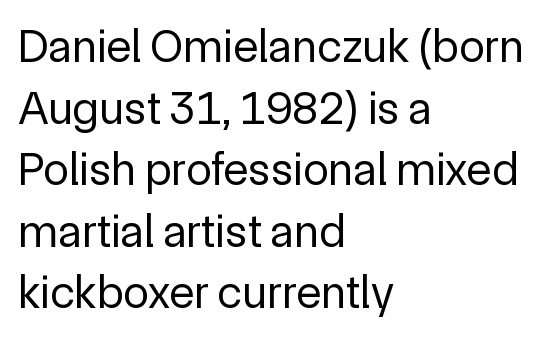
The image shows 47 px regular-weight sans-serif type, upright; set left-aligned, normal line spacing (1.31x), normal letter spacing, not underlined; a medium x-height.
